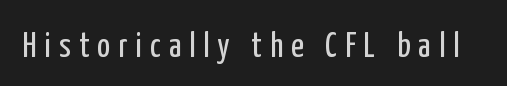
Here the glyphs are tracked loosely, breaking word shapes into spaced letters. Looks like regular typesetting: each glyph gets only the width it needs. The characters are drawn with everyday or finer stroke widths. The specimen omits any rule beneath the text block's lines. Posture: vertical. Serifs: no, the terminals of the letterforms are clean.
